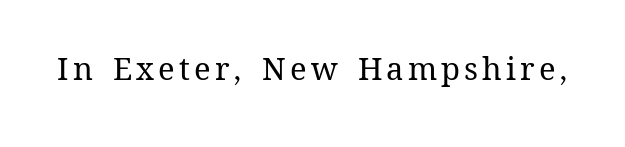
Q: Is the text bold? A: No.
Q: Is the text italic (slanted)? A: No, it is upright.
Q: Is the text underlined? A: No.
Q: Width (condensed, normal, or wide)? A: Normal.
Q: Stroke contrast? A: Medium.
Q: x-height? A: Medium.
Q: Monospaced? A: No.
